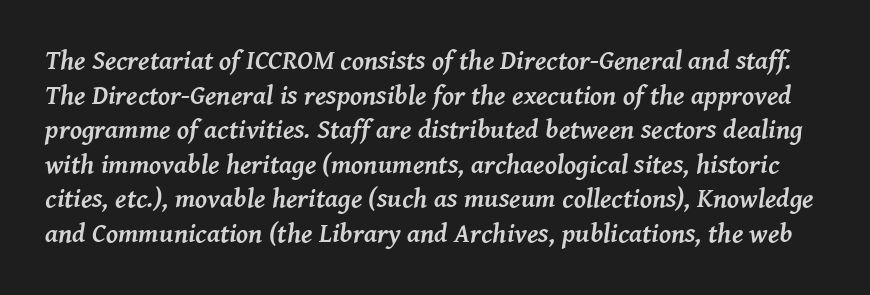
The horizontal fit of the characters is conventional and even. Descenders are the only things crossing below the line. Observe the lean: these are italic letterforms. Heft: maximum for text — a bold.
